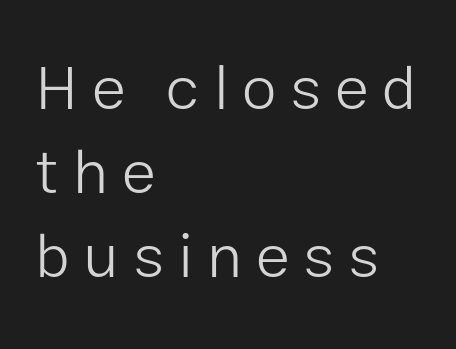
{"serif": "no", "italic": "no", "bold": "no", "weight": "light", "width": "normal", "stroke_contrast": "low", "x_height": "medium", "monospaced": "no", "underline": "no", "align": "left", "line_spacing": "normal", "line_spacing_ratio": 1.33, "letter_spacing": "wide", "letter_spacing_em": 0.22, "glyph_px": 63}
